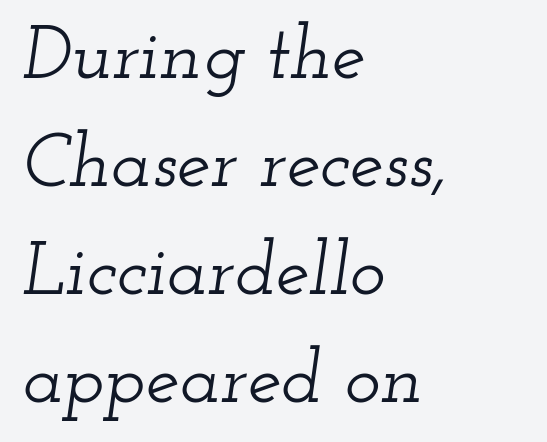
{"serif": "yes", "italic": "yes", "lean": "right", "slant_degrees": 12, "width": "wide", "stroke_contrast": "low", "x_height": "small", "monospaced": "no", "underline": "no", "align": "left", "line_spacing": "normal", "line_spacing_ratio": 1.42, "letter_spacing": "normal", "letter_spacing_em": 0.0, "glyph_px": 76}
